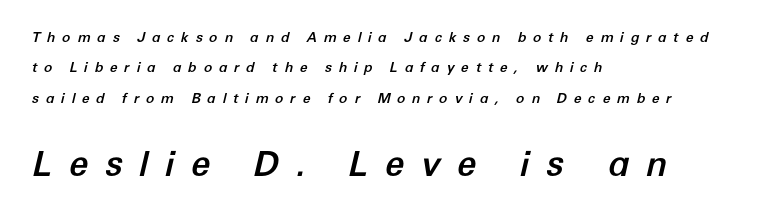
The image shows 35 px text type, italic (leaning right); set left-aligned, loose line spacing (2.17x), unusually wide letter spacing (+0.47 em), not underlined; the second (bottom) block is 2.5x larger; low stroke contrast and a medium x-height.
